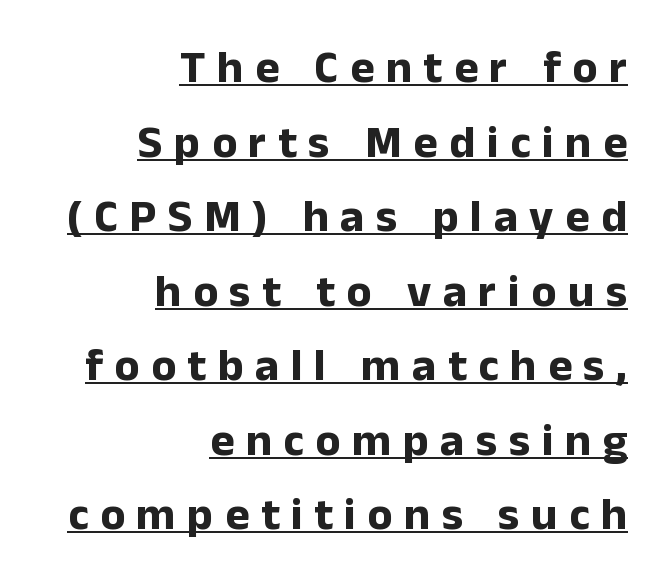
Beneath each row of characters lies a ruled line. The rendering uses a bold face; every stroke is thick and dark. The axis of the letterforms is exactly vertical. Quick note: interline space is typical. The text was rendered using a sans face with plain stroke endings.
